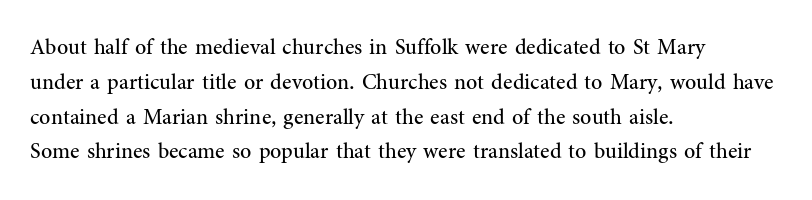
{"italic": "no", "bold": "no", "underline": "no", "align": "left", "line_spacing": "normal", "line_spacing_ratio": 1.58, "letter_spacing": "normal", "letter_spacing_em": 0.0, "glyph_px": 22}
